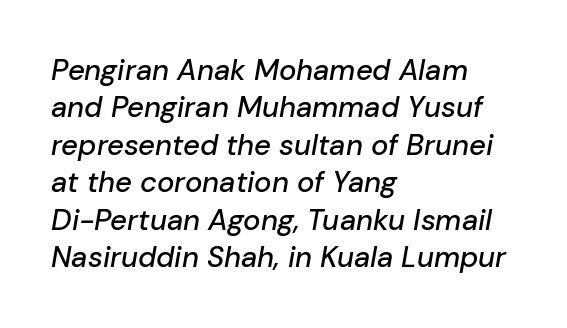
The lines in this sample share a left origin and differ only in where they stop. Quick note: italic. The lines sit at an ordinary, default distance from one another. There is no visible air inserted between adjacent glyphs. Unmarked baselines from the first word to the last. A typesetter would call this proportional, since set widths differ per character.
